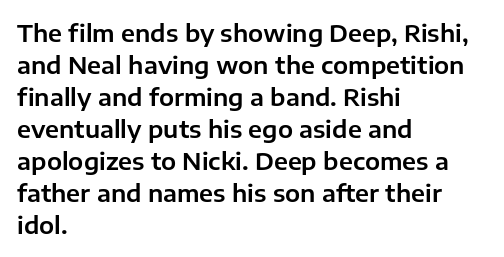
Q: Is the text italic (slanted)? A: No, it is upright.
Q: Is the text underlined? A: No.
Q: How is the paragraph aligned? A: Left-aligned.
Q: Is the spacing between letters normal or unusually wide? A: Normal.
Q: Is the spacing between lines tight, normal or loose? A: Normal.
